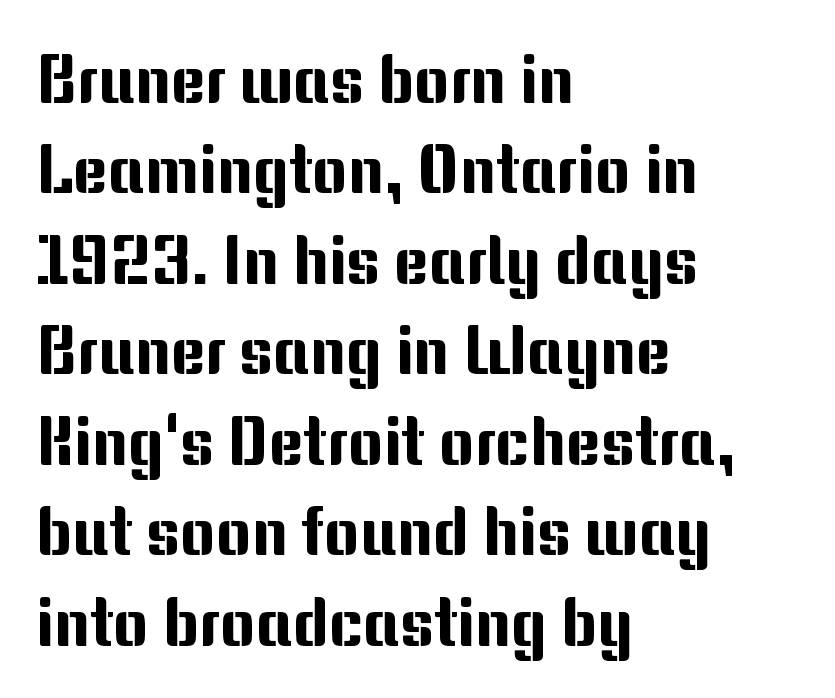
The image shows 67 px sans-serif type, upright; set left-aligned, normal line spacing (1.35x), normal letter spacing, not underlined; medium stroke contrast and a medium x-height.
